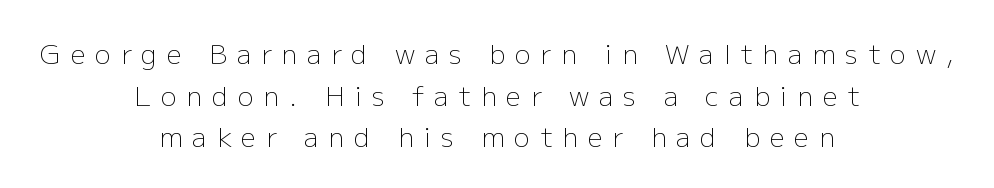
The image shows 27 px text type, upright; set centered, normal line spacing (1.54x), unusually wide letter spacing (+0.36 em), not underlined.
